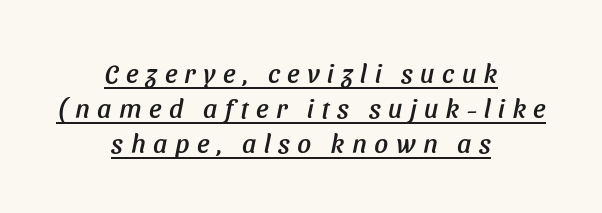
Q: Is the text underlined? A: Yes.
Q: How is the paragraph aligned? A: Centered.
Q: Is the spacing between letters normal or unusually wide? A: Unusually wide.
Q: Is the spacing between lines tight, normal or loose? A: Normal.
